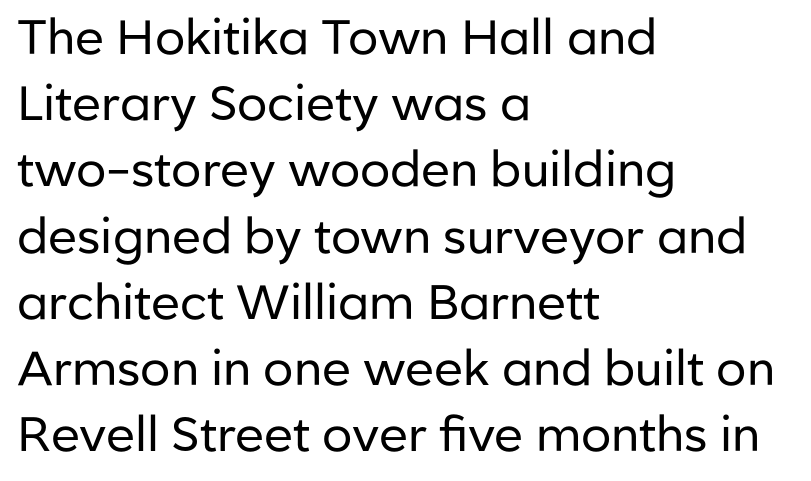
{"serif": "no", "italic": "no", "bold": "no", "weight": "regular", "width": "normal", "stroke_contrast": "low", "x_height": "medium", "monospaced": "no", "underline": "no", "align": "left", "line_spacing": "normal", "line_spacing_ratio": 1.38, "letter_spacing": "normal", "letter_spacing_em": 0.0, "glyph_px": 48}
